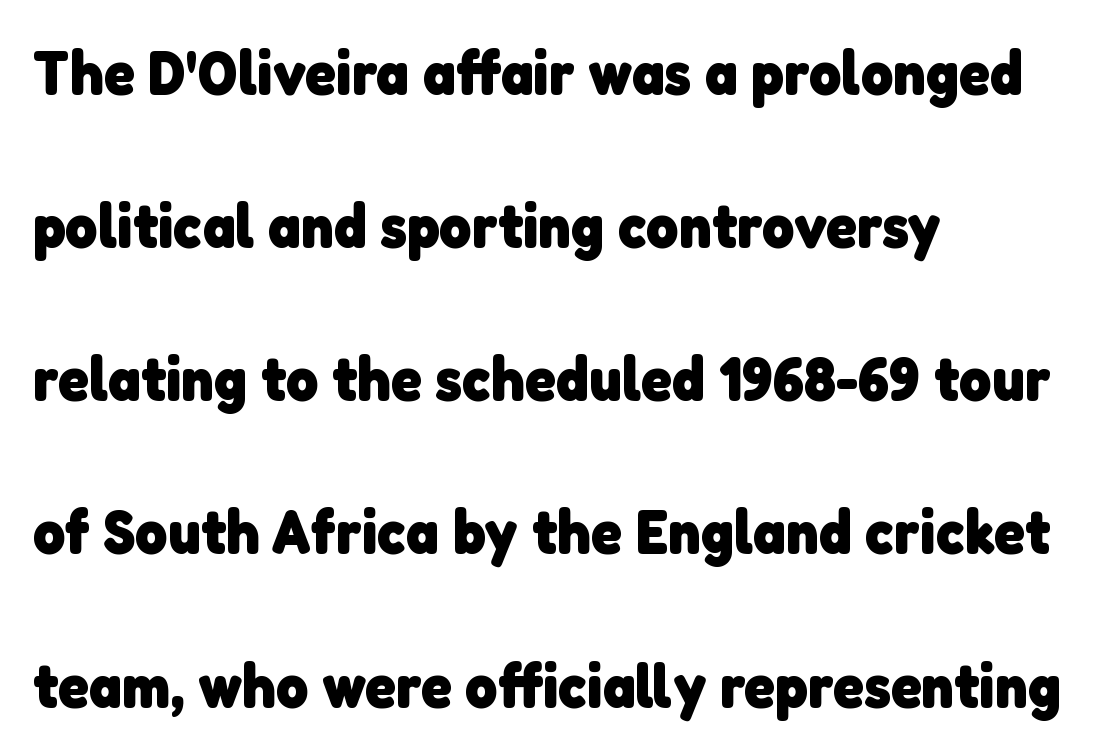
{"serif": "no", "bold": "yes", "weight": "heavy", "width": "normal", "stroke_contrast": "low", "x_height": "medium", "monospaced": "no", "underline": "no", "align": "left", "line_spacing": "loose", "line_spacing_ratio": 2.47, "letter_spacing": "normal", "letter_spacing_em": 0.0, "glyph_px": 62}
